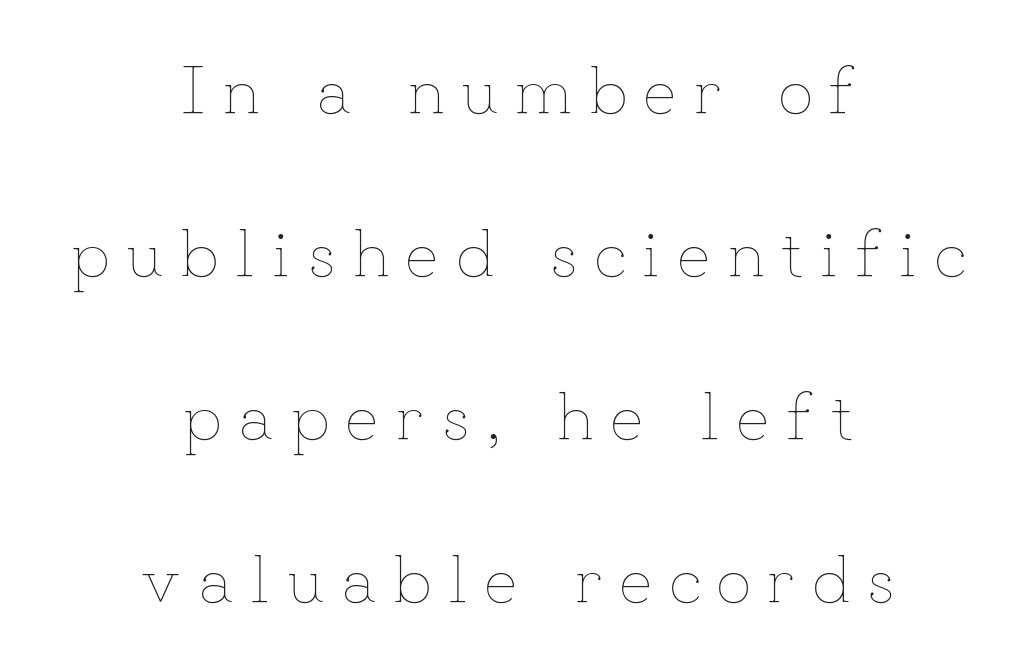
Q: Is the text bold? A: No.
Q: Is the text italic (slanted)? A: No, it is upright.
Q: Is the text underlined? A: No.
Q: How is the paragraph aligned? A: Centered.
Q: Is the spacing between letters normal or unusually wide? A: Unusually wide.
Q: Is the spacing between lines tight, normal or loose? A: Loose.
Q: Width (condensed, normal, or wide)? A: Normal.
Q: Stroke contrast? A: Low.
Q: x-height? A: Small.
Q: Monospaced? A: No.
